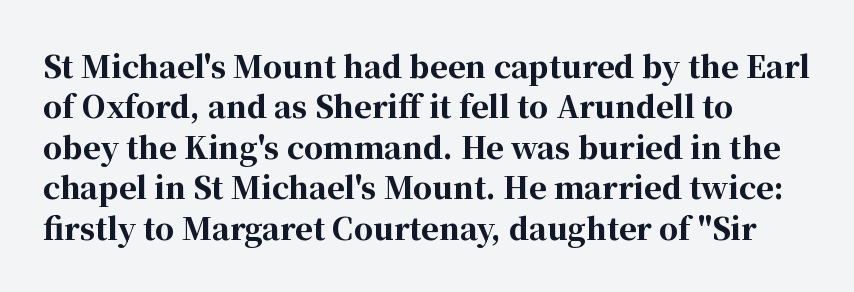
The image shows 30 px bold serif type, upright; set left-aligned, normal line spacing (1.35x), normal letter spacing, not underlined; high stroke contrast and a medium x-height.
